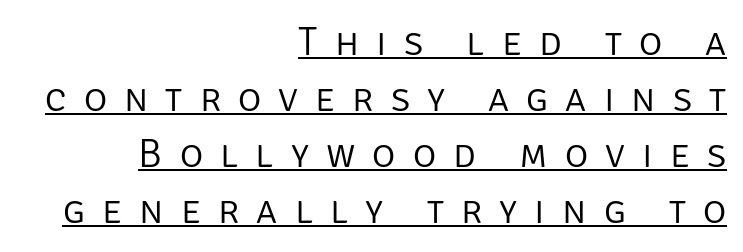
The image shows 40 px light sans-serif type, upright; set right-aligned, normal line spacing (1.4x), unusually wide letter spacing (+0.43 em), underlined; low stroke contrast and a large x-height.
